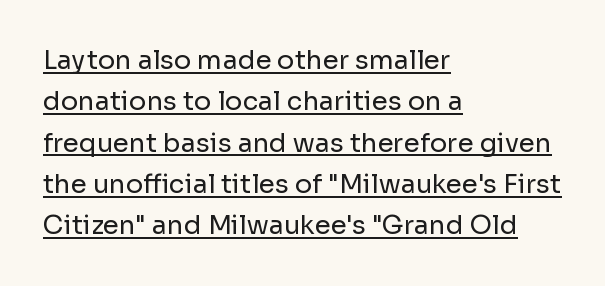
Observe the ordinary spacing: letters are neighbours, not strangers. Caption: multi-line text, flush left, ragged right. The leading is moderate, giving the passage an even texture. Upright lettering throughout. Underline: present.
